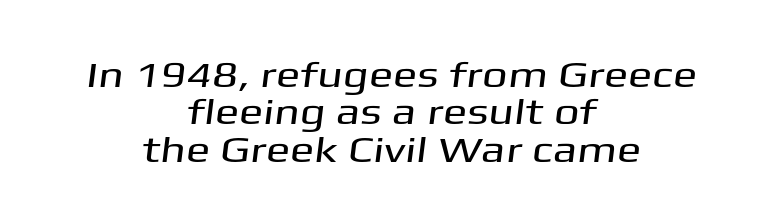
Q: Is the typeface a serif or a sans-serif typeface? A: Sans-serif.
Q: Is the text underlined? A: No.
Q: How is the paragraph aligned? A: Centered.
Q: Is the spacing between letters normal or unusually wide? A: Normal.
Q: Is the spacing between lines tight, normal or loose? A: Tight.
Q: Width (condensed, normal, or wide)? A: Wide.
Q: Stroke contrast? A: Medium.
Q: x-height? A: Medium.
Q: Monospaced? A: No.
